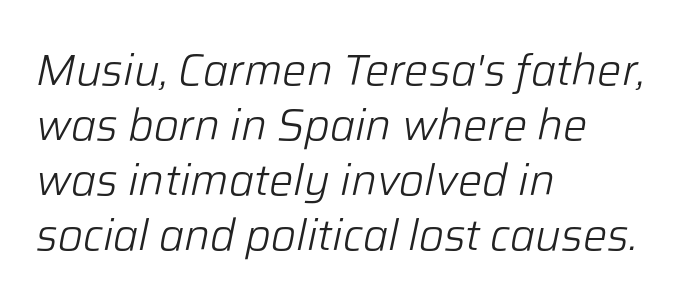
Do the characters align in a grid? No, the font is proportional. Leading matches the norm, producing a regular column. Alignment: flush left. The passage shown is not underscored anywhere. There is no visible air inserted between adjacent glyphs. Stems and bowls with no extra thickness — not bold.
